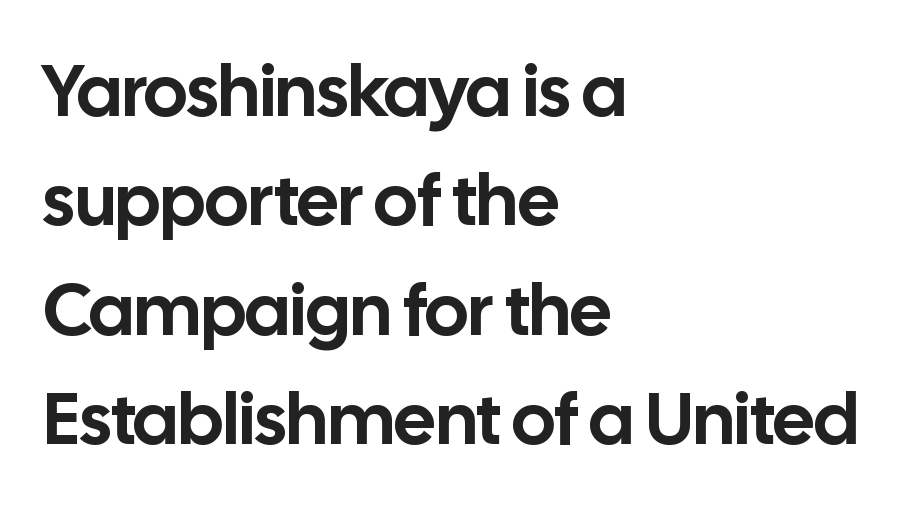
Upright lettering throughout. The words here are not underlined. The characters display no serif detailing; their extremities are plain. Line beginnings align vertically; line endings do not.
